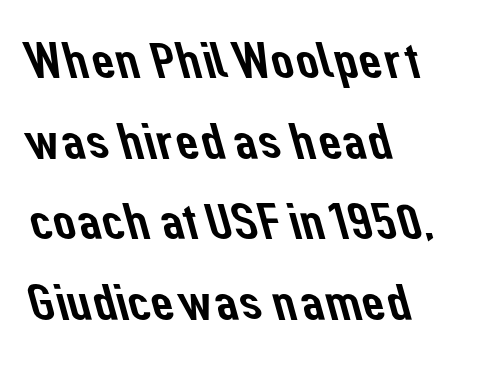
Q: Is the typeface a serif or a sans-serif typeface? A: Sans-serif.
Q: Is the text underlined? A: No.
Q: Is the spacing between letters normal or unusually wide? A: Normal.
Q: Is the spacing between lines tight, normal or loose? A: Normal.
Q: Width (condensed, normal, or wide)? A: Normal.
Q: Stroke contrast? A: Low.
Q: x-height? A: Medium.
Q: Monospaced? A: No.
